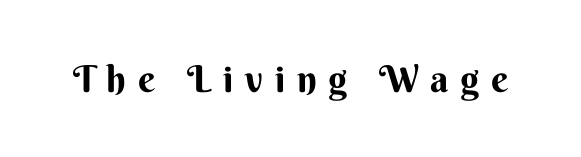
In terms of letterform style, serifs are entirely absent. The passage shown is typed in a proportional face where columns would drift. The type is letterspaced generously, with wide tracking. Has an underline been added? It has not. The lettering holds an erect, upright posture throughout.
